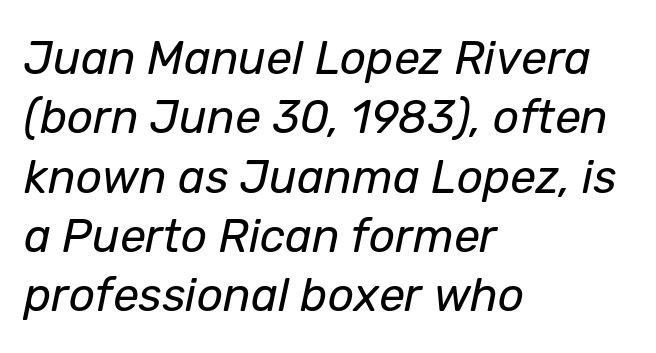
Q: Is the text bold? A: No.
Q: Is the text italic (slanted)? A: Yes, it leans right by about 12 degrees.
Q: Is the text underlined? A: No.
Q: How is the paragraph aligned? A: Left-aligned.
Q: Is the spacing between letters normal or unusually wide? A: Normal.
Q: Is the spacing between lines tight, normal or loose? A: Normal.
Q: Width (condensed, normal, or wide)? A: Normal.
Q: Stroke contrast? A: Low.
Q: x-height? A: Medium.
Q: Monospaced? A: No.
